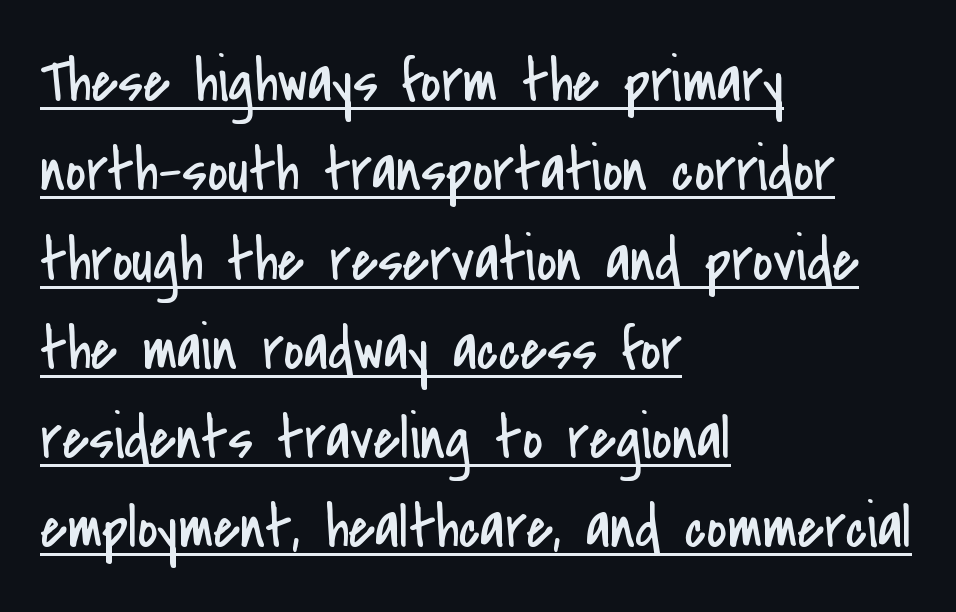
{"serif": "no", "italic": "no", "bold": "no", "weight": "regular", "width": "condensed", "stroke_contrast": "low", "x_height": "small", "monospaced": "no", "underline": "yes", "align": "left", "line_spacing": "normal", "line_spacing_ratio": 1.44, "letter_spacing": "normal", "letter_spacing_em": 0.0, "glyph_px": 62}
